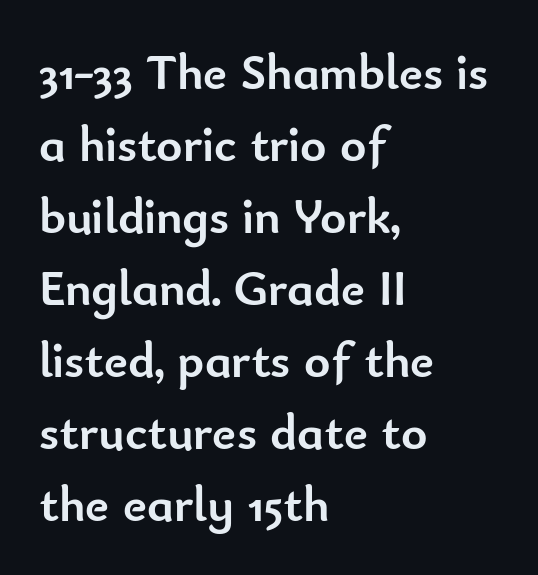
The image shows 50 px semibold sans-serif type, upright; set left-aligned, normal line spacing (1.44x), normal letter spacing, not underlined; low stroke contrast and a small x-height.
